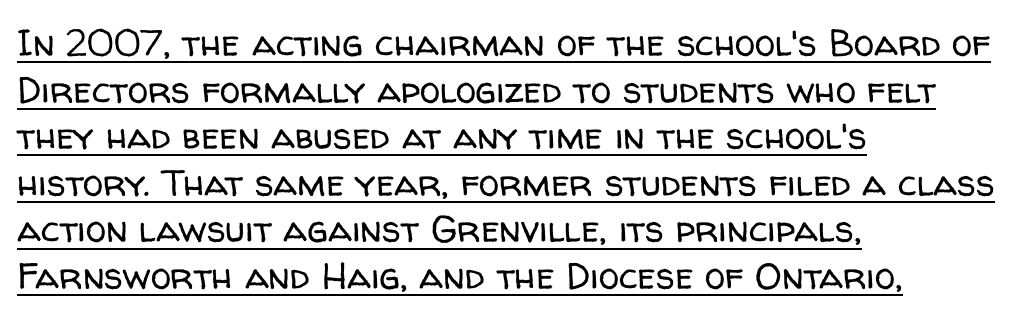
{"serif": "no", "italic": "no", "bold": "no", "weight": "regular", "width": "normal", "stroke_contrast": "low", "x_height": "medium", "monospaced": "no", "underline": "yes", "align": "left", "line_spacing": "normal", "line_spacing_ratio": 1.26, "letter_spacing": "normal", "letter_spacing_em": 0.0, "glyph_px": 37}
